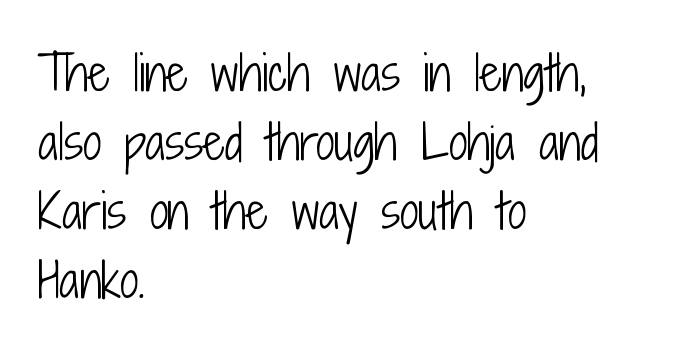
Q: Is the text bold? A: No.
Q: Is the text italic (slanted)? A: No, it is upright.
Q: Is the typeface a serif or a sans-serif typeface? A: Sans-serif.
Q: Is the text underlined? A: No.
Q: How is the paragraph aligned? A: Left-aligned.
Q: Is the spacing between letters normal or unusually wide? A: Normal.
Q: Is the spacing between lines tight, normal or loose? A: Normal.
Q: Width (condensed, normal, or wide)? A: Condensed.
Q: Stroke contrast? A: Low.
Q: x-height? A: Medium.
Q: Monospaced? A: No.
